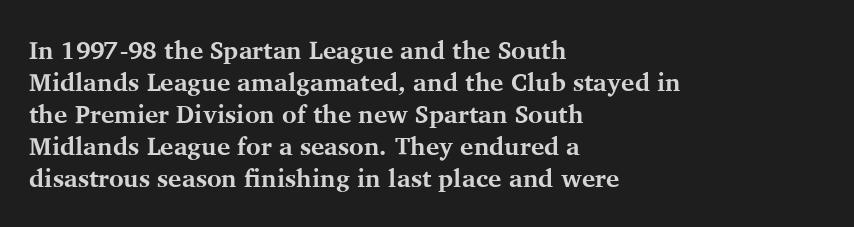
The typesetter chose a ragged-right arrangement here. The line texture is even and compact thanks to regular tracking. Summary of weight: heavy, a full bold. Vertically, the passage feels balanced, rows spaced as you'd expect. In terms of posture, this sample is upright.
